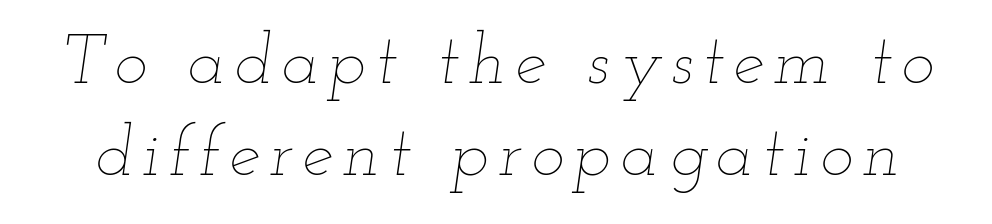
Leading: standard. Is the type slanted? Yes — the strokes lean at a clear angle. Stroke thickness stays within the range of a standard reading face or lighter. No word sits above an underline. Varying glyph widths throughout — classic text-font behaviour.
